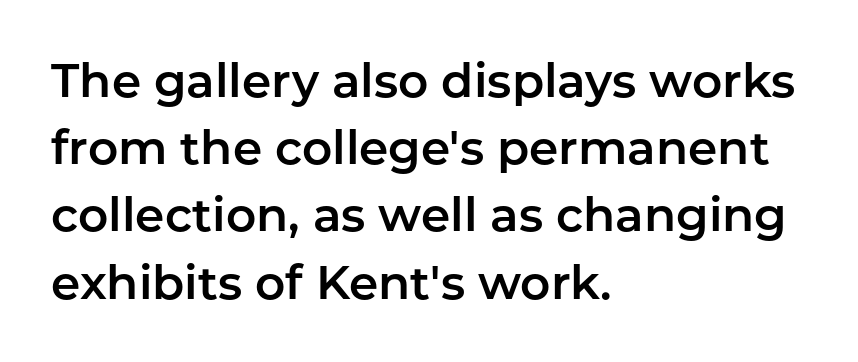
Short note: letters normally spaced. Quick note: underline off. Regarding leading, the lines here are spaced in the standard way. Serif or sans? Sans — the stroke terminals are bare. The compositor pushed each line to the left boundary. Is there any slant? The stems are plumb.
